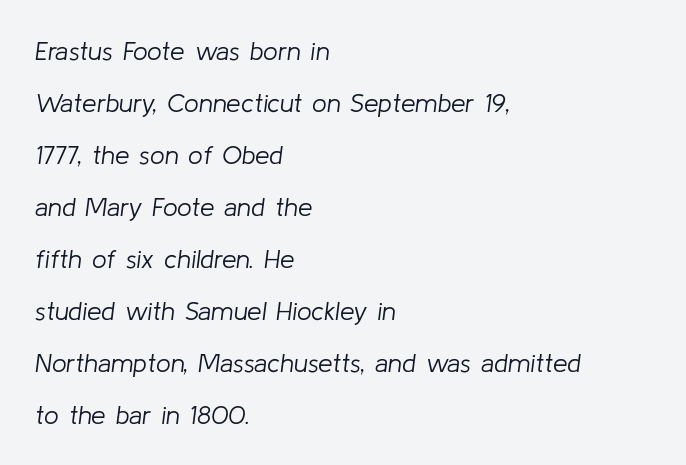
Q: Is the text bold? A: No.
Q: Is the text italic (slanted)? A: Yes, it leans right by about 8 degrees.
Q: Is the text underlined? A: No.
Q: How is the paragraph aligned? A: Left-aligned.
Q: Is the spacing between letters normal or unusually wide? A: Normal.
Q: Is the spacing between lines tight, normal or loose? A: Loose.
